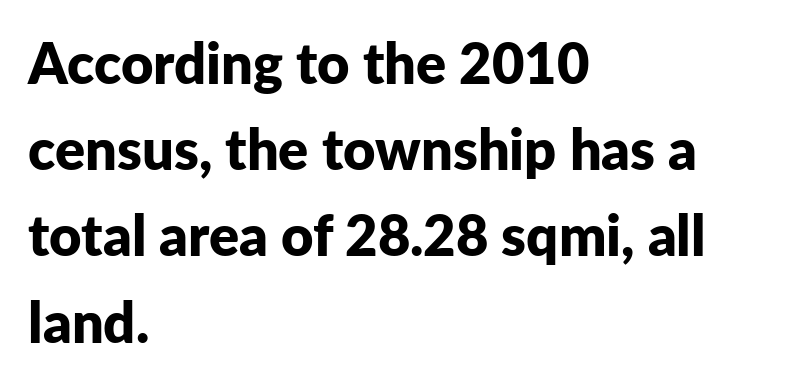
What's the leading like? Ordinary, nothing unusual. Check under the words: just untouched page. The rendering uses a bold face; every stroke is thick and dark. The glyphs in this specimen are sans serif.
